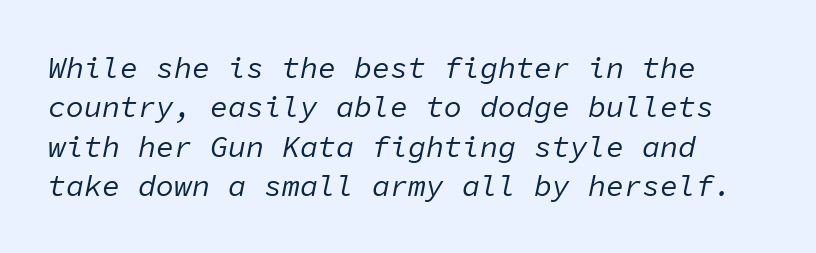
{"italic": "yes", "lean": "right", "slant_degrees": 11, "bold": "no", "weight": "regular", "width": "normal", "stroke_contrast": "low", "x_height": "medium", "monospaced": "yes", "underline": "no", "line_spacing": "normal", "line_spacing_ratio": 1.31, "letter_spacing": "normal", "letter_spacing_em": 0.0, "glyph_px": 30}
